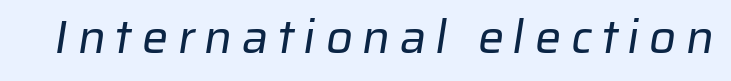
Spacing verdict: proportional, widths tailored to each character. A bare baseline throughout the passage. To sum up the face: it is a sans, with no serifs. Does extra space separate the letters? Yes, quite a lot of it. Weight: regular or lighter.
